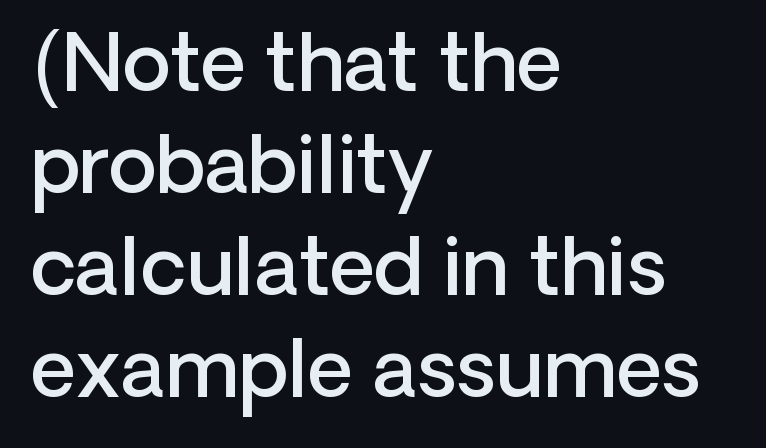
{"serif": "no", "italic": "no", "bold": "semi", "weight": "semibold", "width": "normal", "stroke_contrast": "low", "x_height": "medium", "monospaced": "no", "underline": "no", "align": "left", "line_spacing": "normal", "line_spacing_ratio": 1.29, "letter_spacing": "normal", "letter_spacing_em": 0.0, "glyph_px": 79}
